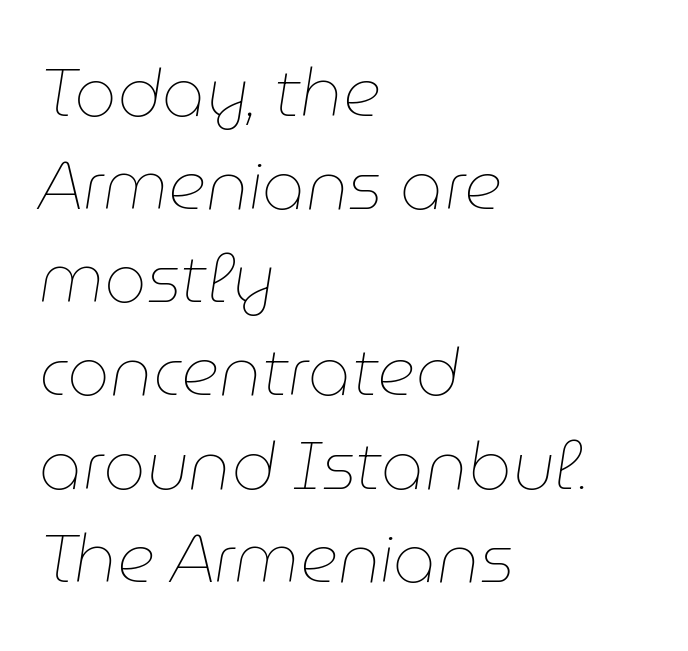
Horizontal alignment here is leftward, the default for most running prose. The font sits on the lighter half of the weight spectrum, regular included. The passage shown leans; its letterforms are oblique. Underlining? Definitely not there.
